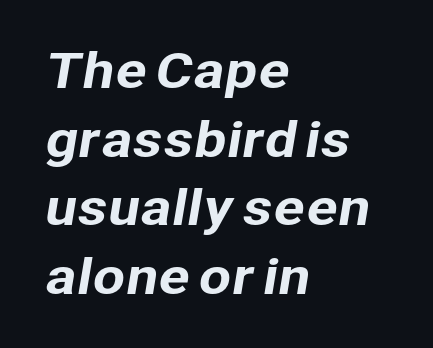
{"serif": "no", "width": "normal", "stroke_contrast": "low", "x_height": "medium", "monospaced": "no", "underline": "no", "align": "left", "line_spacing": "normal", "line_spacing_ratio": 1.46, "letter_spacing": "normal", "letter_spacing_em": 0.0, "glyph_px": 47}
